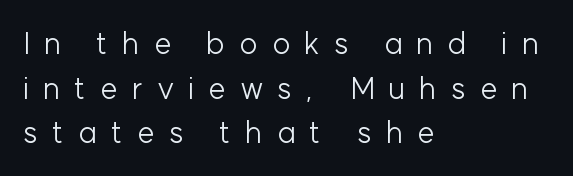
Q: Is the text bold? A: No.
Q: Is the text italic (slanted)? A: No, it is upright.
Q: Is the typeface a serif or a sans-serif typeface? A: Sans-serif.
Q: Is the text underlined? A: No.
Q: How is the paragraph aligned? A: Left-aligned.
Q: Is the spacing between letters normal or unusually wide? A: Unusually wide.
Q: Is the spacing between lines tight, normal or loose? A: Normal.
Q: Width (condensed, normal, or wide)? A: Normal.
Q: Stroke contrast? A: Low.
Q: x-height? A: Medium.
Q: Monospaced? A: No.
